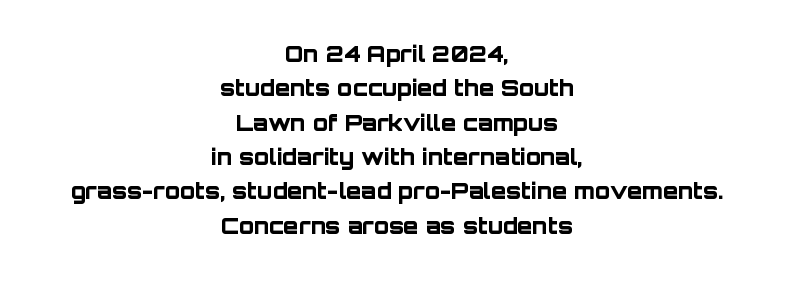
A typesetter would call this zero additional tracking. Type without underlining. In terms of weight, the rendering is a true, heavy bold. The line-height multiplier appears to be the usual default. The paragraph shown floats in the horizontal middle.
